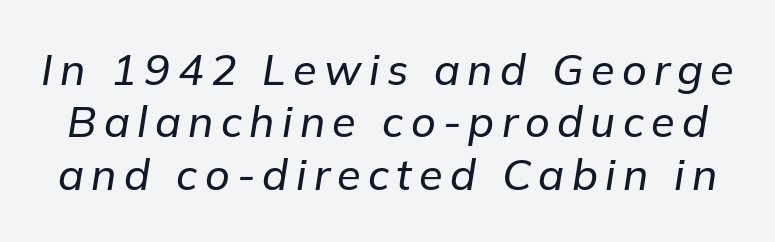
The image shows 43 px text type, italic (leaning right); set line spacing 1.22x, not underlined; low stroke contrast and a medium x-height.
